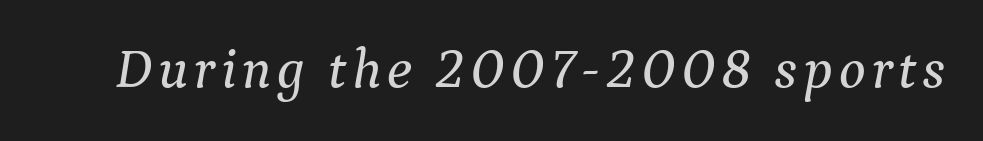
{"serif": "yes", "italic": "yes", "lean": "right", "slant_degrees": 9, "width": "normal", "stroke_contrast": "medium", "x_height": "medium", "monospaced": "no", "underline": "no", "glyph_px": 56}
